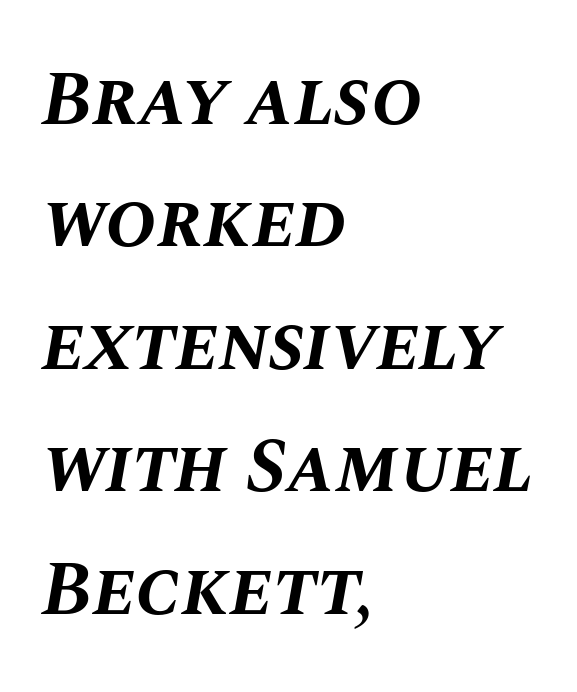
Q: Is the text bold? A: Yes.
Q: Is the text italic (slanted)? A: Yes, it leans right by about 10 degrees.
Q: Is the text underlined? A: No.
Q: How is the paragraph aligned? A: Left-aligned.
Q: Is the spacing between letters normal or unusually wide? A: Normal.
Q: Is the spacing between lines tight, normal or loose? A: Normal.
Q: Width (condensed, normal, or wide)? A: Normal.
Q: Stroke contrast? A: Medium.
Q: x-height? A: Large.
Q: Monospaced? A: No.
